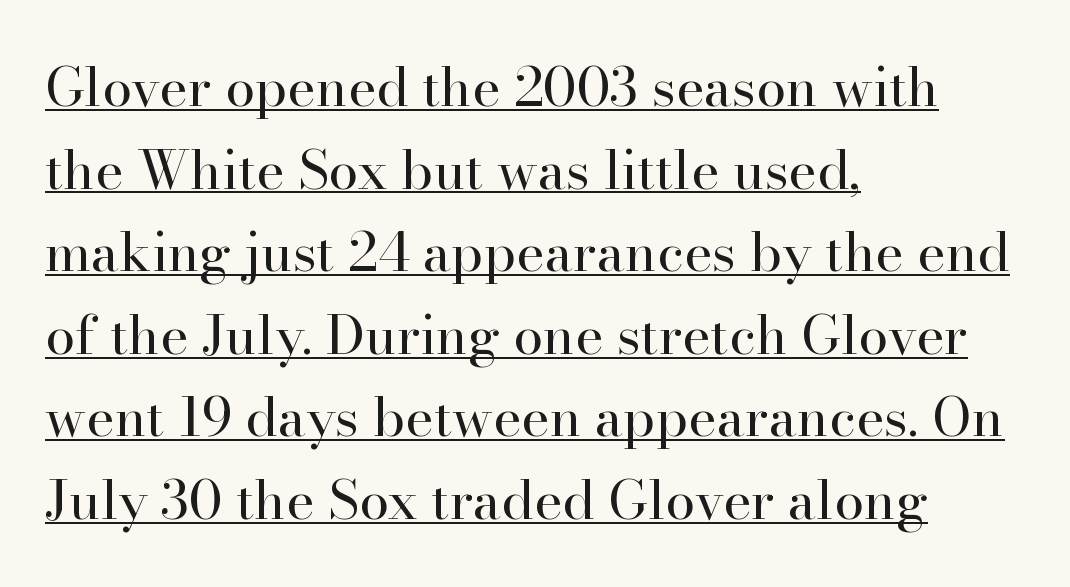
Q: Is the text bold? A: No.
Q: Is the text italic (slanted)? A: No, it is upright.
Q: Is the typeface a serif or a sans-serif typeface? A: Serif.
Q: Is the text underlined? A: Yes.
Q: How is the paragraph aligned? A: Left-aligned.
Q: Is the spacing between letters normal or unusually wide? A: Normal.
Q: Is the spacing between lines tight, normal or loose? A: Normal.
Q: Width (condensed, normal, or wide)? A: Normal.
Q: Stroke contrast? A: High.
Q: x-height? A: Small.
Q: Monospaced? A: No.
